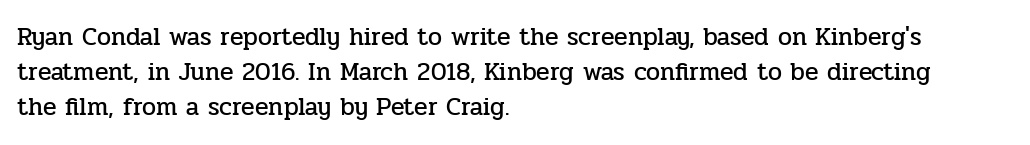
{"italic": "no", "underline": "no", "align": "left", "line_spacing": "normal", "line_spacing_ratio": 1.41, "letter_spacing": "normal", "letter_spacing_em": 0.0, "glyph_px": 25}
